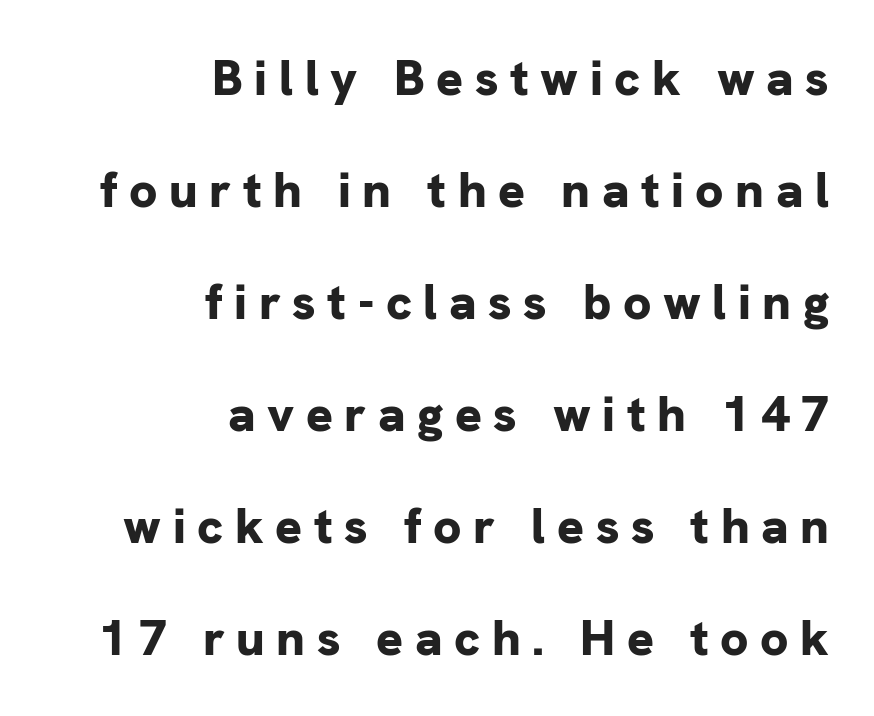
Q: Is the text bold? A: Yes.
Q: Is the text italic (slanted)? A: No, it is upright.
Q: Is the typeface a serif or a sans-serif typeface? A: Sans-serif.
Q: Is the text underlined? A: No.
Q: How is the paragraph aligned? A: Right-aligned.
Q: Is the spacing between letters normal or unusually wide? A: Unusually wide.
Q: Is the spacing between lines tight, normal or loose? A: Loose.
Q: Width (condensed, normal, or wide)? A: Normal.
Q: Stroke contrast? A: Low.
Q: x-height? A: Medium.
Q: Monospaced? A: No.
